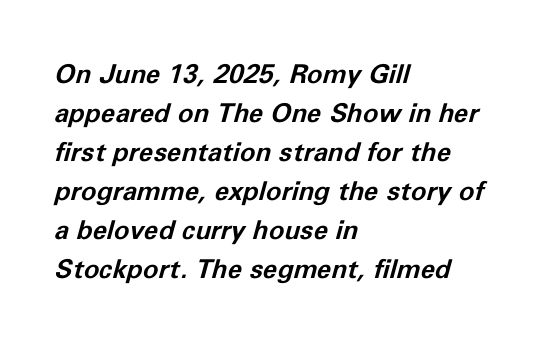
Is the type slanted? Yes — the strokes lean at a clear angle. The gap between lines stays unmarked. Line starts are locked; line ends wander. The face used here is rendered with its standard letterfit.
